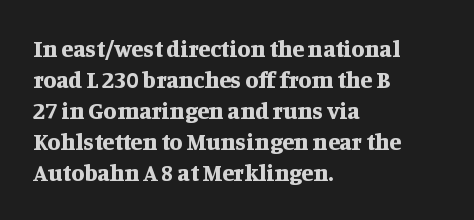
Q: Is the text bold? A: Yes.
Q: Is the text italic (slanted)? A: No, it is upright.
Q: Is the text underlined? A: No.
Q: How is the paragraph aligned? A: Left-aligned.
Q: Is the spacing between letters normal or unusually wide? A: Normal.
Q: Is the spacing between lines tight, normal or loose? A: Normal.
